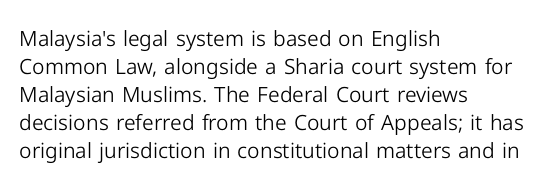
The image shows 21 px text type, upright; set left-aligned, normal line spacing (1.33x), normal letter spacing, not underlined.
